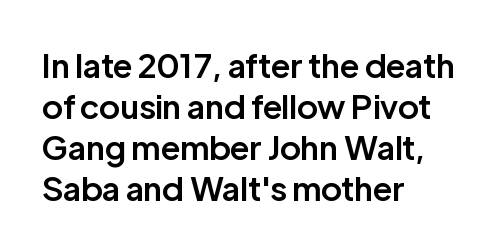
{"serif": "no", "italic": "no", "bold": "semi", "weight": "semibold", "width": "normal", "stroke_contrast": "low", "x_height": "medium", "monospaced": "no", "underline": "no", "align": "left", "line_spacing_ratio": 1.24, "letter_spacing": "normal", "letter_spacing_em": 0.0, "glyph_px": 33}
